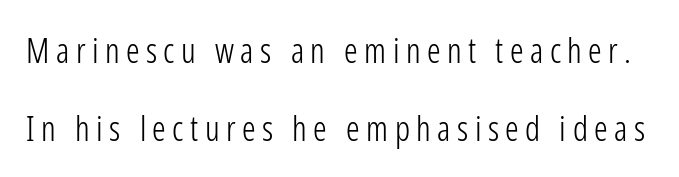
The image shows 34 px light, condensed sans-serif type, upright; set loose line spacing (2.28x), not underlined; low stroke contrast and a medium x-height.
